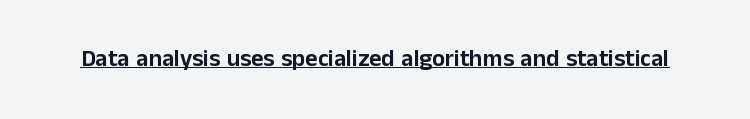
Q: Is the text italic (slanted)? A: No, it is upright.
Q: Is the text underlined? A: Yes.
Q: Is the spacing between letters normal or unusually wide? A: Normal.
